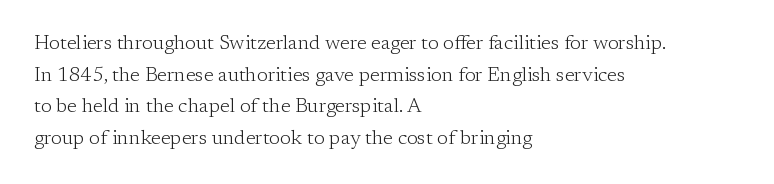
Q: Is the text bold? A: No.
Q: Is the text italic (slanted)? A: No, it is upright.
Q: Is the text underlined? A: No.
Q: How is the paragraph aligned? A: Left-aligned.
Q: Is the spacing between letters normal or unusually wide? A: Normal.
Q: Is the spacing between lines tight, normal or loose? A: Normal.
